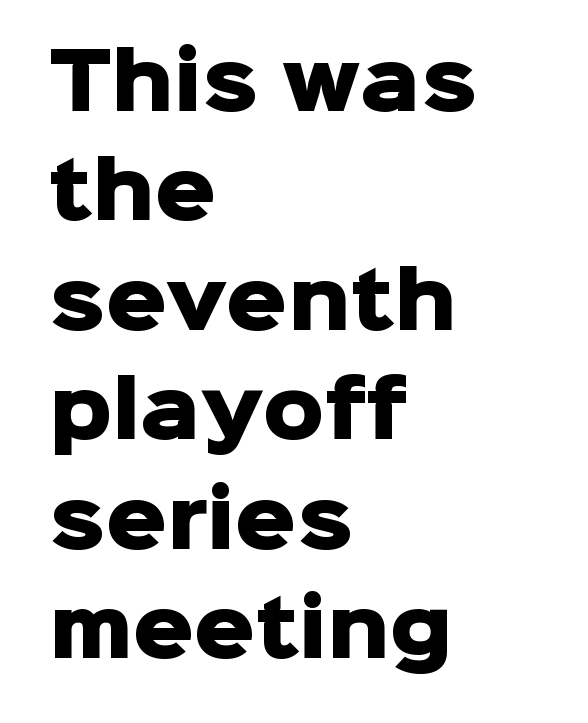
This sample has the flowing, uneven cadence of proportional lettering. Typographically, this falls in the sans-serif category. No word sits above an underline. Tracking value appears to be zero — textbook default spacing. The typesetter chose a ragged-right arrangement here. Posture: upright roman.
